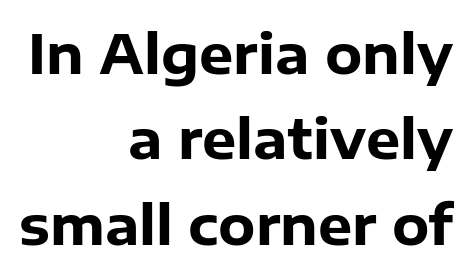
This sample is right-justified, so line beginnings fall wherever the words allow. The glyphs in this specimen are sans serif. In terms of weight, the rendering is a true, heavy bold. Think of a printed novel: that variable character pitch is what you see here. Italic? Not at all — the glyphs are vertical.
